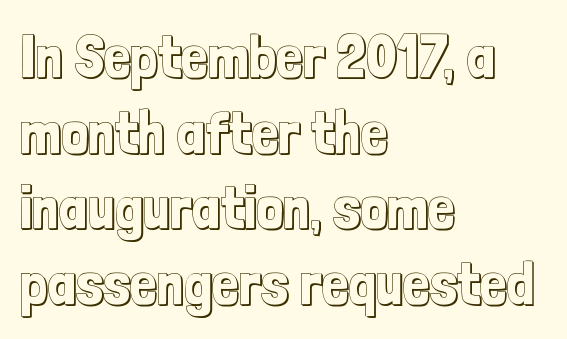
{"italic": "no", "width": "condensed", "x_height": "medium", "monospaced": "no", "underline": "no", "align": "left", "line_spacing": "normal", "line_spacing_ratio": 1.26, "letter_spacing": "normal", "letter_spacing_em": 0.0, "glyph_px": 60}
